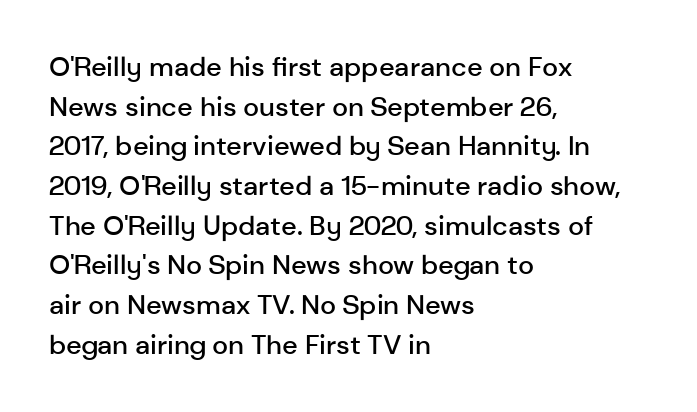
{"italic": "no", "bold": "semi", "underline": "no", "align": "left", "line_spacing": "normal", "line_spacing_ratio": 1.47, "letter_spacing": "normal", "letter_spacing_em": 0.0, "glyph_px": 27}
